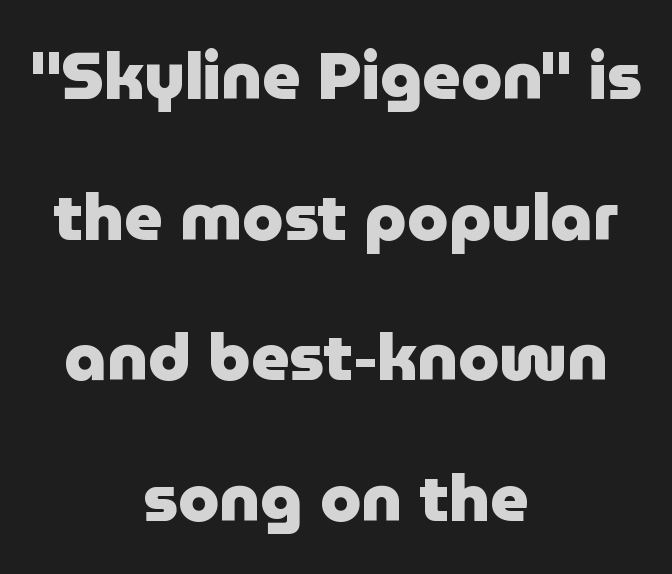
{"serif": "no", "italic": "no", "bold": "yes", "weight": "heavy", "width": "normal", "stroke_contrast": "low", "x_height": "medium", "monospaced": "no", "underline": "no", "align": "center", "line_spacing": "loose", "line_spacing_ratio": 2.13, "letter_spacing": "normal", "letter_spacing_em": 0.0, "glyph_px": 66}
